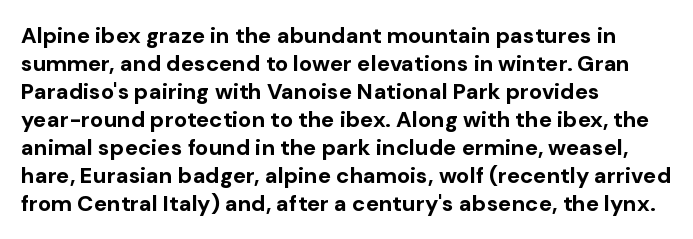
The axis of the letterforms is exactly vertical. Leftover space on each line is placed entirely after the last word. Each row of text sits above clean, open space. Students, note that the glyphs here touch the page at normal intervals.
